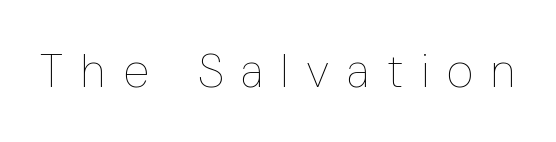
Q: Is the text bold? A: No.
Q: Is the text italic (slanted)? A: No, it is upright.
Q: Is the text underlined? A: No.
Q: Is the spacing between letters normal or unusually wide? A: Unusually wide.
Q: Width (condensed, normal, or wide)? A: Condensed.
Q: Stroke contrast? A: Low.
Q: x-height? A: Medium.
Q: Monospaced? A: No.
